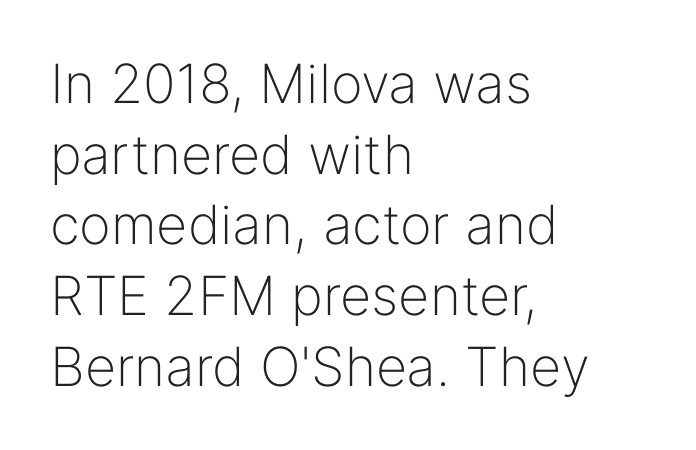
Is the letter spacing exaggerated? No — it looks like the ordinary default. Nothing heavy about these letters — not bold at all. The glyphs in this specimen are sans serif. A normal amount of white space separates one row of letters from the next.
